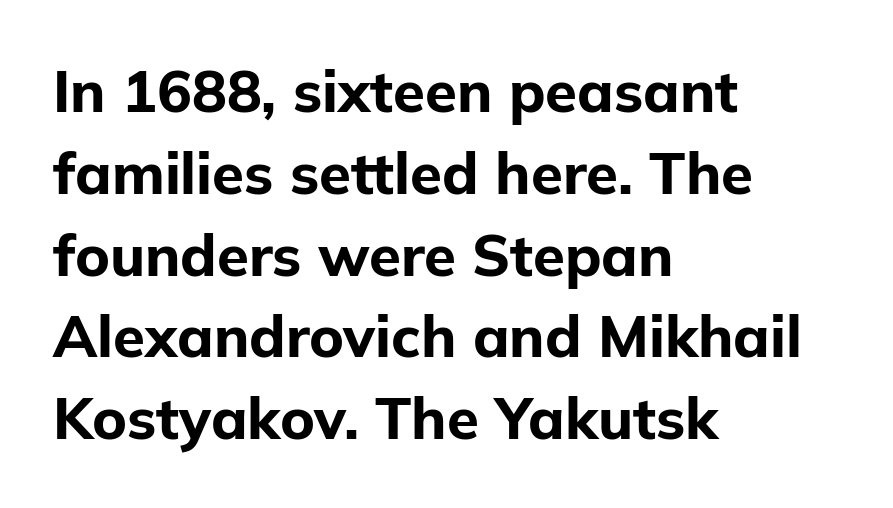
Q: Is the text bold? A: Yes.
Q: Is the text italic (slanted)? A: No, it is upright.
Q: Is the typeface a serif or a sans-serif typeface? A: Sans-serif.
Q: Is the text underlined? A: No.
Q: How is the paragraph aligned? A: Left-aligned.
Q: Is the spacing between letters normal or unusually wide? A: Normal.
Q: Is the spacing between lines tight, normal or loose? A: Normal.
Q: Width (condensed, normal, or wide)? A: Normal.
Q: Stroke contrast? A: Low.
Q: x-height? A: Medium.
Q: Monospaced? A: No.
